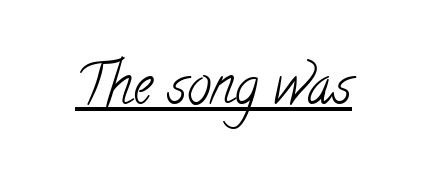
The image shows 54 px light, condensed serif type; set normal letter spacing, underlined; low stroke contrast and a small x-height.
